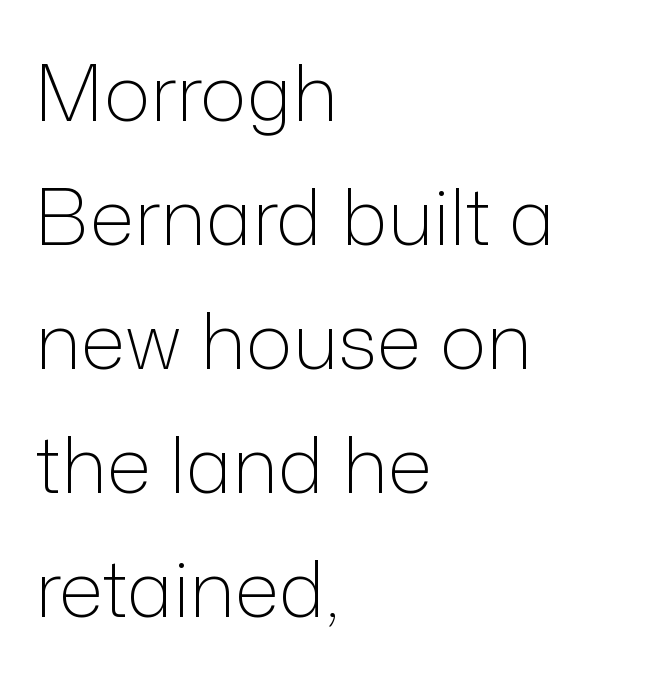
The axis of the letterforms is exactly vertical. The lines sit at an ordinary, default distance from one another. Horizontally, the lines are justified to the leading edge only. No extra tracking has been applied to these lines.
